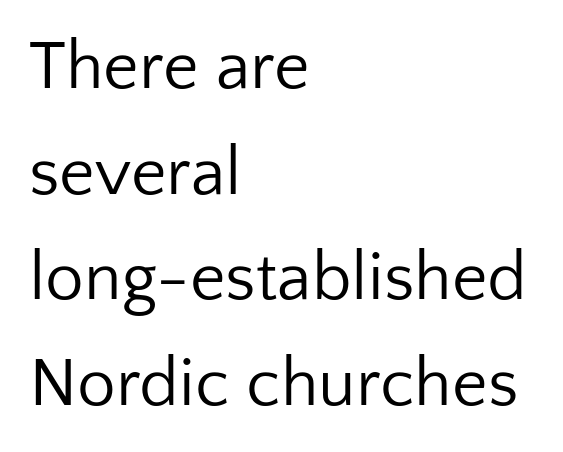
The image shows 69 px regular-weight sans-serif type, upright; set left-aligned, normal line spacing (1.53x), normal letter spacing, not underlined; low stroke contrast and a medium x-height.
